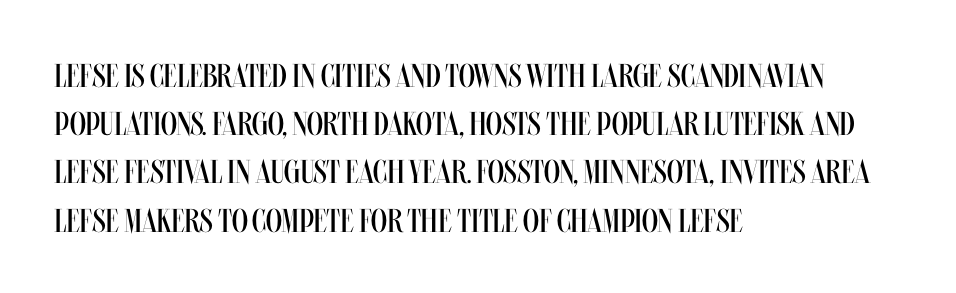
{"italic": "no", "bold": "no", "weight": "regular", "width": "condensed", "stroke_contrast": "medium", "x_height": "large", "monospaced": "no", "underline": "no", "align": "left", "line_spacing": "normal", "line_spacing_ratio": 1.46, "letter_spacing": "normal", "letter_spacing_em": 0.0, "glyph_px": 33}
